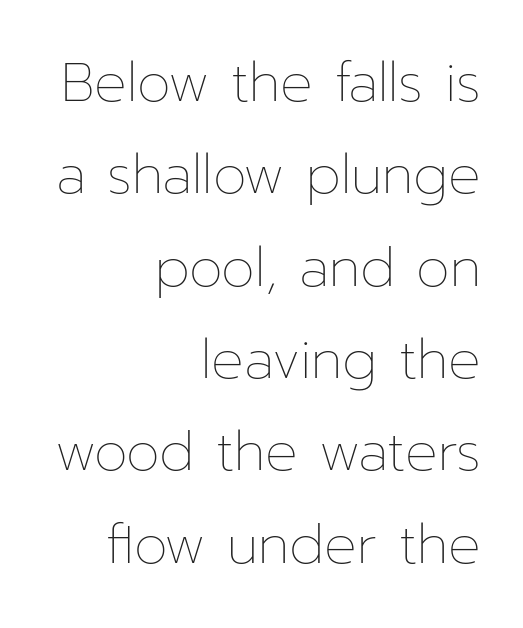
{"italic": "no", "bold": "no", "weight": "thin", "width": "normal", "stroke_contrast": "low", "x_height": "medium", "monospaced": "no", "underline": "no", "align": "right", "line_spacing_ratio": 1.71, "letter_spacing": "normal", "letter_spacing_em": 0.0, "glyph_px": 54}
